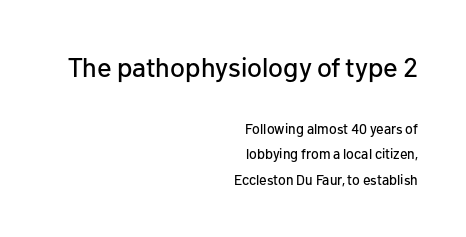
{"italic": "no", "underline": "no", "align": "right", "line_spacing_ratio": 1.82, "letter_spacing": "normal", "letter_spacing_em": 0.0, "larger_block": "first", "size_ratio": 1.93, "glyph_px": 27}
